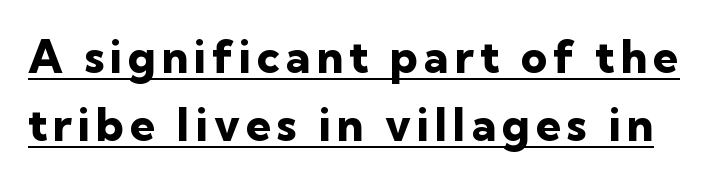
{"serif": "no", "italic": "no", "bold": "yes", "weight": "heavy", "width": "normal", "stroke_contrast": "low", "x_height": "medium", "monospaced": "no", "underline": "yes", "line_spacing": "normal", "line_spacing_ratio": 1.52, "glyph_px": 45}
